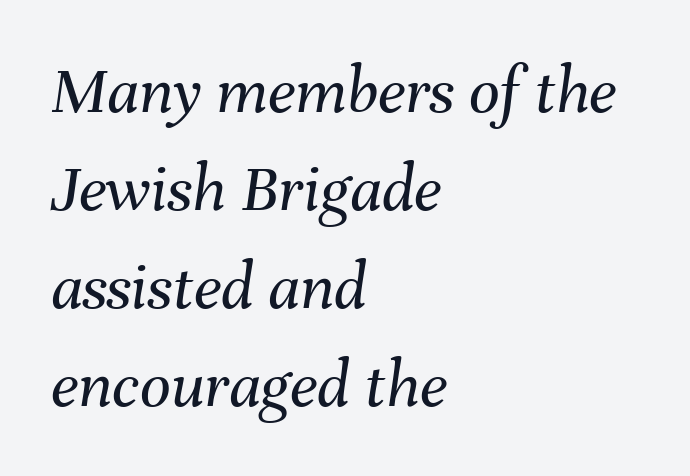
Interline gaps are of average width in this sample. A typesetter would call this zero additional tracking. These glyphs show unthickened strokes, regular width or finer. These lines stack with their left ends in a neat column.
